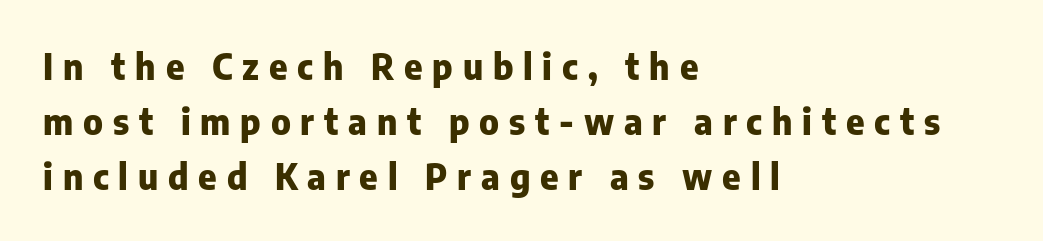
The image shows 35 px heavy sans-serif type, upright; set left-aligned, normal line spacing (1.57x), unusually wide letter spacing (+0.28 em), not underlined; low stroke contrast and a medium x-height.
